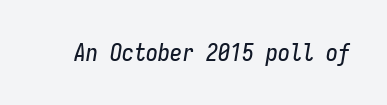
{"italic": "yes", "lean": "right", "slant_degrees": 9, "underline": "no", "letter_spacing": "normal", "letter_spacing_em": 0.0, "glyph_px": 24}
